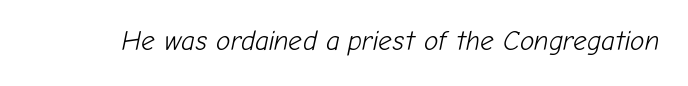
{"italic": "yes", "lean": "right", "slant_degrees": 12, "bold": "no", "underline": "no", "letter_spacing": "normal", "letter_spacing_em": 0.0, "glyph_px": 27}
